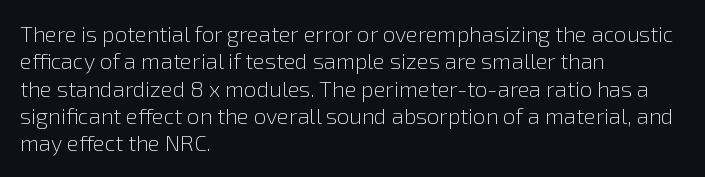
Q: Is the text bold? A: No.
Q: Is the text italic (slanted)? A: No, it is upright.
Q: Is the text underlined? A: No.
Q: How is the paragraph aligned? A: Left-aligned.
Q: Is the spacing between letters normal or unusually wide? A: Normal.
